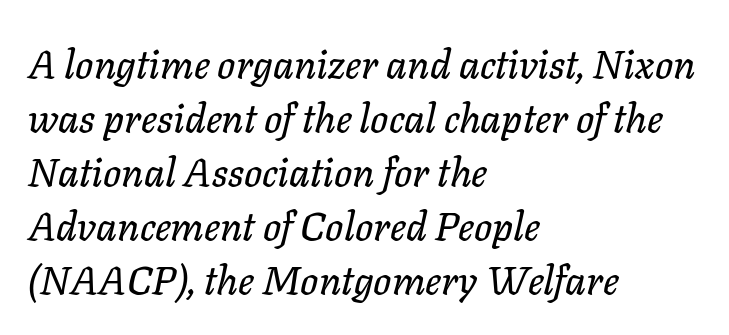
The image shows 40 px text type, italic (leaning right); set left-aligned, normal line spacing (1.35x), normal letter spacing, not underlined; low stroke contrast and a medium x-height.
